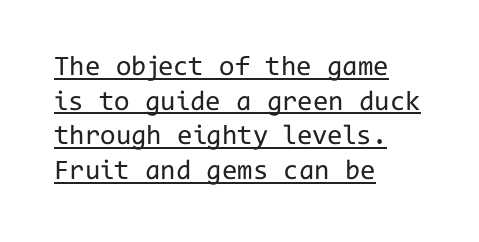
The rag falls on the right side of this text block. Do the characters align in a grid? Yes, the font is monospaced. This is underlined copy, the kind a proofreader might mark for attention. Summary of weight: not heavy and not bold.
